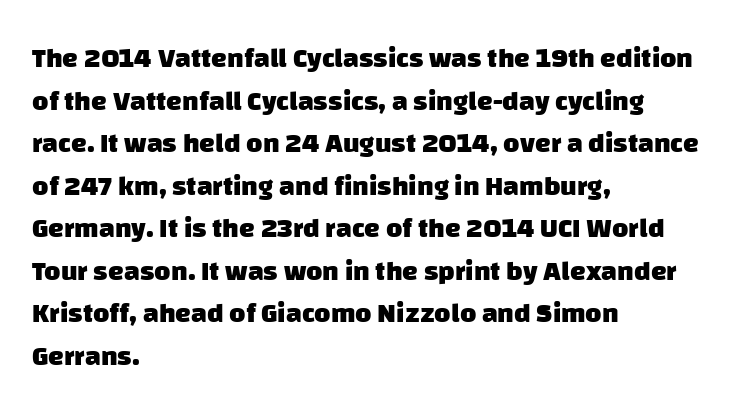
The image shows 28 px heavy sans-serif type; set left-aligned, normal line spacing (1.52x), normal letter spacing, not underlined; low stroke contrast and a large x-height.
